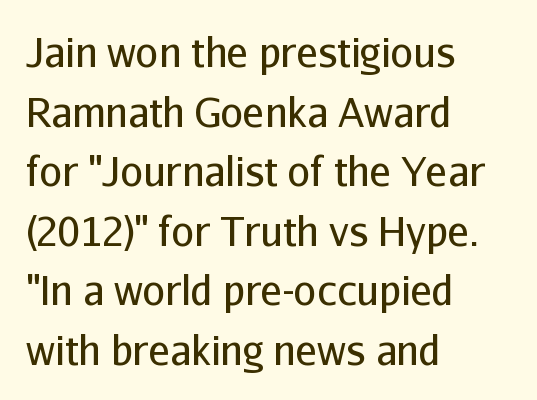
The image shows 40 px regular-weight sans-serif type, upright; set left-aligned, normal line spacing (1.49x), normal letter spacing, not underlined; low stroke contrast and a medium x-height.
